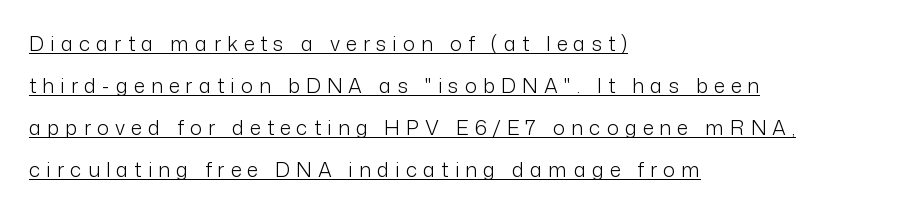
{"italic": "no", "bold": "no", "underline": "yes", "align": "left", "line_spacing": "loose", "line_spacing_ratio": 2.1, "letter_spacing": "wide", "letter_spacing_em": 0.31, "glyph_px": 20}
